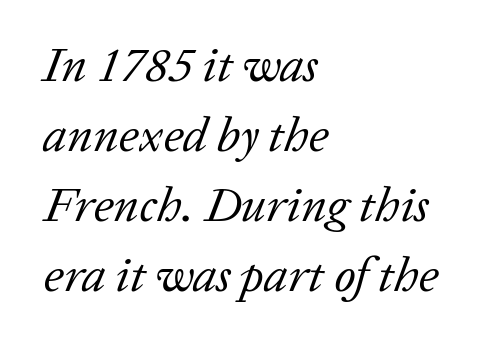
The image shows 49 px regular-weight serif type, italic (leaning right); set left-aligned, normal line spacing (1.43x), normal letter spacing, not underlined; low stroke contrast and a medium x-height.
